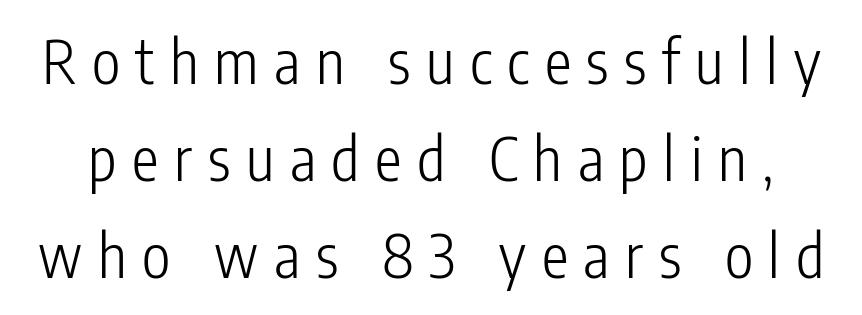
{"serif": "no", "italic": "no", "bold": "no", "weight": "light", "width": "condensed", "stroke_contrast": "low", "x_height": "medium", "monospaced": "no", "underline": "no", "line_spacing": "normal", "line_spacing_ratio": 1.62, "letter_spacing": "wide", "letter_spacing_em": 0.26, "glyph_px": 60}
